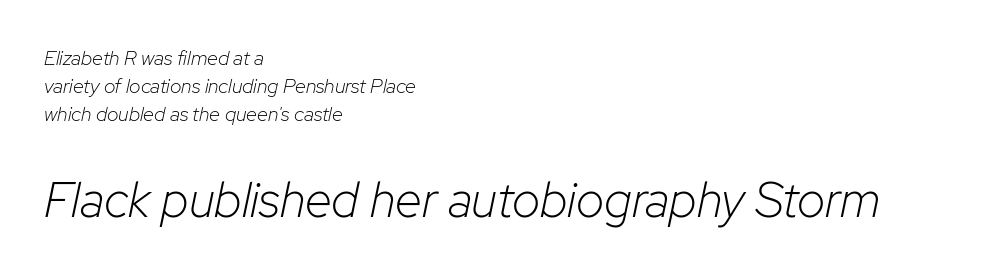
The image shows 49 px light type, italic (leaning right); set left-aligned, normal line spacing (1.39x), normal letter spacing, not underlined; the second (bottom) block is 2.45x larger; low stroke contrast and a medium x-height.
